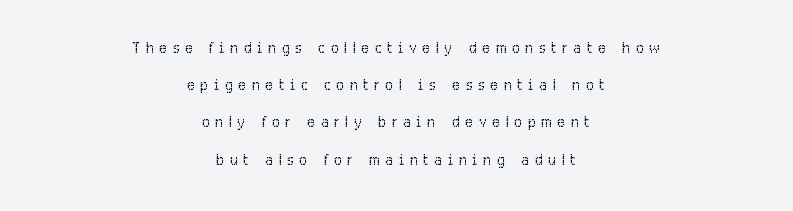
These lines are centered, leaving both edges ragged. This sample uses expanded letter spacing, leaving extra air between glyphs. The area under the type is left untouched. The specimen reads as upright at a glance.
